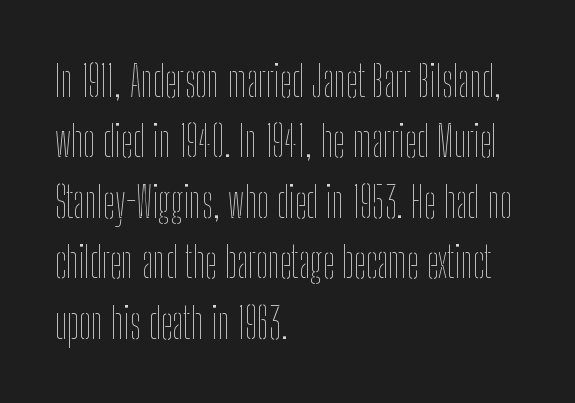
Q: Is the text bold? A: No.
Q: Is the text italic (slanted)? A: No, it is upright.
Q: Is the text underlined? A: No.
Q: How is the paragraph aligned? A: Left-aligned.
Q: Is the spacing between letters normal or unusually wide? A: Normal.
Q: Is the spacing between lines tight, normal or loose? A: Normal.
Q: Width (condensed, normal, or wide)? A: Condensed.
Q: Stroke contrast? A: Low.
Q: x-height? A: Medium.
Q: Monospaced? A: No.
